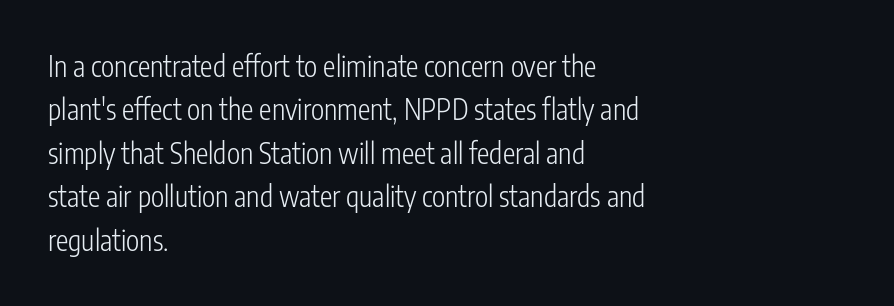
Q: Is the text bold? A: No.
Q: Is the text italic (slanted)? A: No, it is upright.
Q: Is the typeface a serif or a sans-serif typeface? A: Sans-serif.
Q: Is the text underlined? A: No.
Q: How is the paragraph aligned? A: Left-aligned.
Q: Is the spacing between letters normal or unusually wide? A: Normal.
Q: Is the spacing between lines tight, normal or loose? A: Normal.
Q: Width (condensed, normal, or wide)? A: Condensed.
Q: Stroke contrast? A: Low.
Q: x-height? A: Medium.
Q: Monospaced? A: No.
